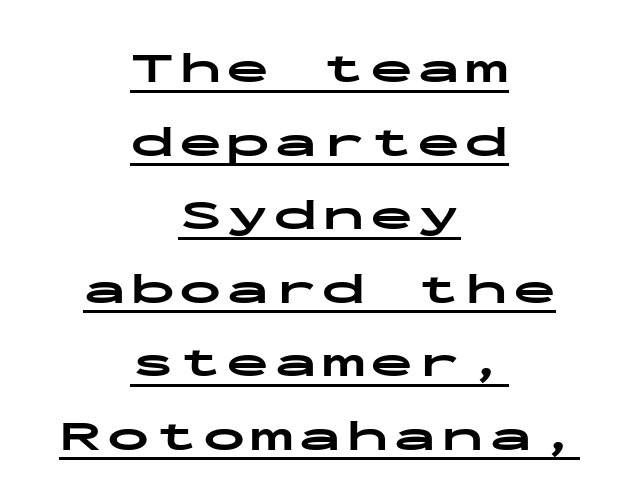
The image shows 43 px bold, wide sans-serif type, upright, monospaced; set centered, line spacing 1.71x, underlined; low stroke contrast and a medium x-height.
